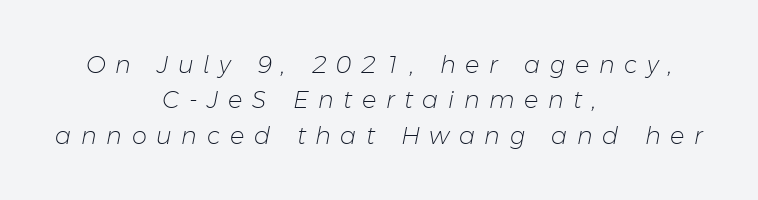
{"italic": "yes", "lean": "right", "slant_degrees": 11, "bold": "no", "underline": "no", "align": "center", "line_spacing": "normal", "line_spacing_ratio": 1.47, "letter_spacing": "wide", "letter_spacing_em": 0.4, "glyph_px": 24}
